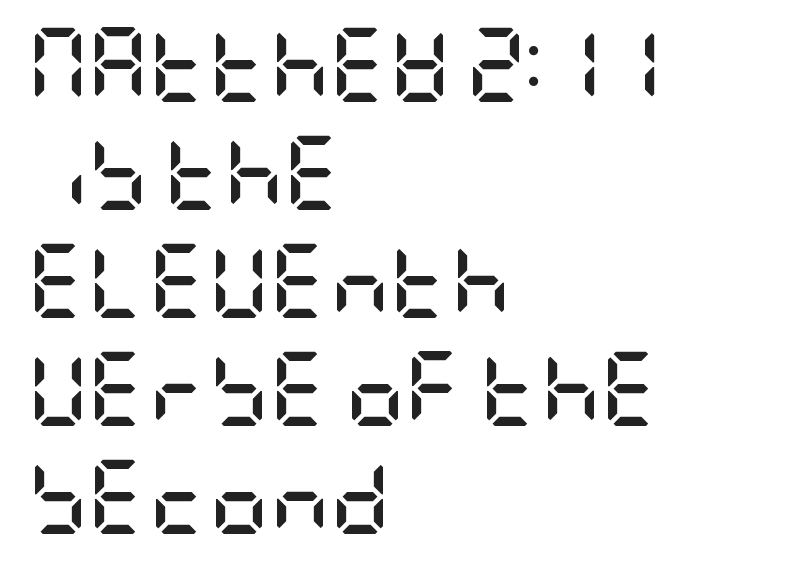
Q: Is the text bold? A: Yes.
Q: Is the text italic (slanted)? A: No, it is upright.
Q: Is the typeface a serif or a sans-serif typeface? A: Sans-serif.
Q: Is the text underlined? A: No.
Q: How is the paragraph aligned? A: Left-aligned.
Q: Is the spacing between letters normal or unusually wide? A: Normal.
Q: Is the spacing between lines tight, normal or loose? A: Normal.
Q: Width (condensed, normal, or wide)? A: Condensed.
Q: Stroke contrast? A: Low.
Q: x-height? A: Large.
